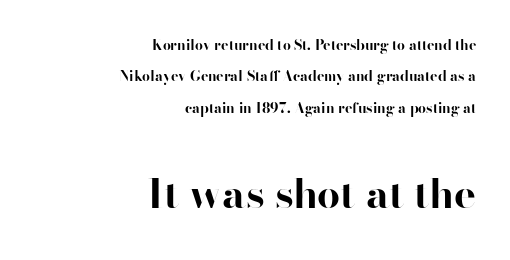
{"serif": "no", "italic": "no", "bold": "yes", "weight": "bold", "width": "normal", "stroke_contrast": "high", "x_height": "small", "monospaced": "no", "underline": "no", "align": "right", "line_spacing": "loose", "line_spacing_ratio": 2.25, "letter_spacing": "normal", "letter_spacing_em": 0.0, "larger_block": "second", "size_ratio": 2.93, "glyph_px": 41}
